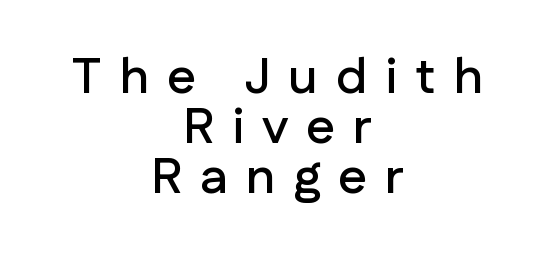
{"serif": "no", "italic": "no", "width": "normal", "stroke_contrast": "low", "x_height": "medium", "monospaced": "no", "underline": "no", "align": "center", "line_spacing": "tight", "line_spacing_ratio": 0.98, "letter_spacing": "wide", "letter_spacing_em": 0.35, "glyph_px": 51}
